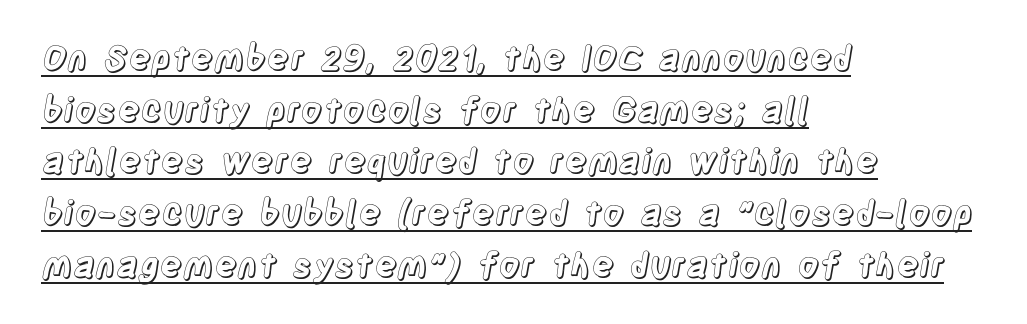
{"width": "condensed", "x_height": "large", "monospaced": "no", "underline": "yes", "align": "left", "line_spacing": "normal", "line_spacing_ratio": 1.52, "letter_spacing": "normal", "letter_spacing_em": 0.0, "glyph_px": 34}
